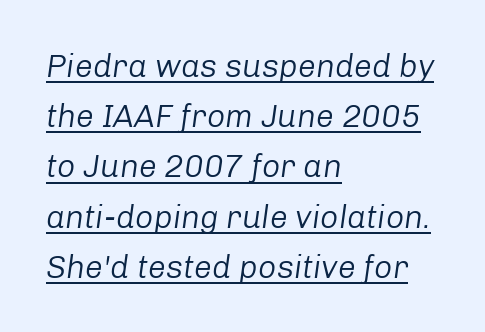
The image shows 32 px regular-weight type, italic (leaning right); set left-aligned, normal line spacing (1.57x), normal letter spacing, underlined; low stroke contrast and a medium x-height.
